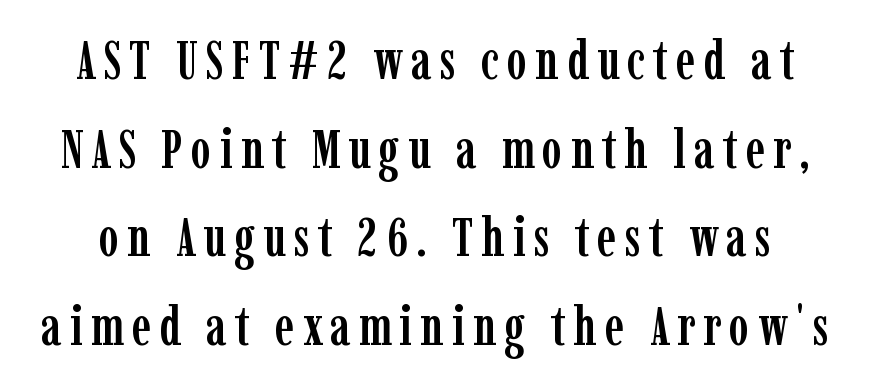
The image shows 54 px condensed serif type, upright; set normal line spacing (1.64x), not underlined; low stroke contrast and a medium x-height.
